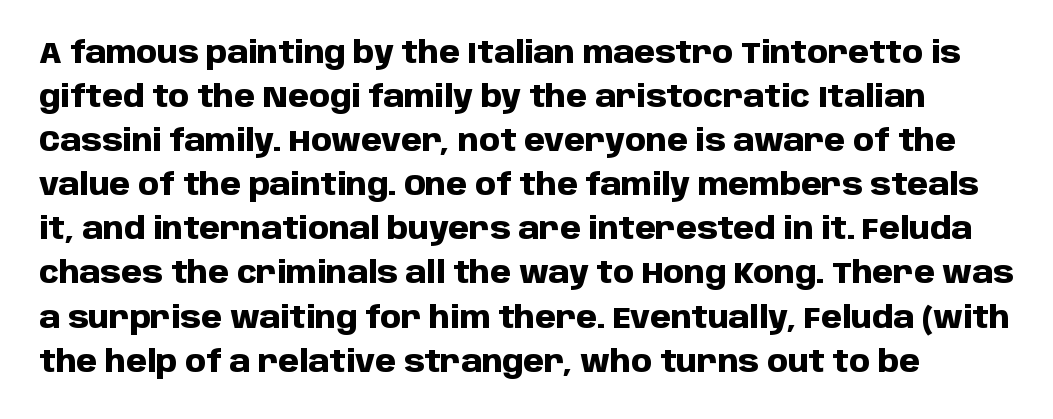
Q: Is the text bold? A: Yes.
Q: Is the text italic (slanted)? A: No, it is upright.
Q: Is the typeface a serif or a sans-serif typeface? A: Sans-serif.
Q: Is the text underlined? A: No.
Q: Is the spacing between letters normal or unusually wide? A: Normal.
Q: Is the spacing between lines tight, normal or loose? A: Normal.
Q: Width (condensed, normal, or wide)? A: Normal.
Q: Stroke contrast? A: Low.
Q: x-height? A: Large.
Q: Monospaced? A: No.
